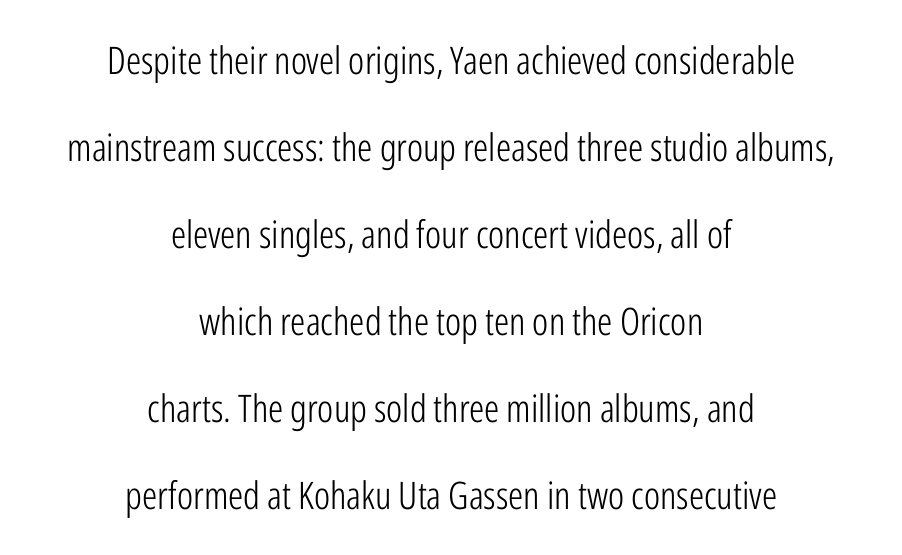
Q: Is the text bold? A: No.
Q: Is the text italic (slanted)? A: No, it is upright.
Q: Is the typeface a serif or a sans-serif typeface? A: Sans-serif.
Q: Is the text underlined? A: No.
Q: How is the paragraph aligned? A: Centered.
Q: Is the spacing between letters normal or unusually wide? A: Normal.
Q: Is the spacing between lines tight, normal or loose? A: Loose.
Q: Width (condensed, normal, or wide)? A: Condensed.
Q: Stroke contrast? A: Low.
Q: x-height? A: Medium.
Q: Monospaced? A: No.
